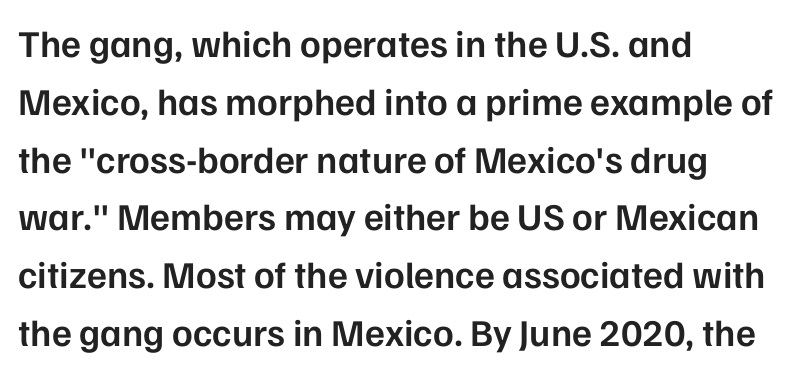
Q: Is the text bold? A: Semi-bold.
Q: Is the text italic (slanted)? A: No, it is upright.
Q: Is the typeface a serif or a sans-serif typeface? A: Sans-serif.
Q: Is the text underlined? A: No.
Q: How is the paragraph aligned? A: Left-aligned.
Q: Is the spacing between letters normal or unusually wide? A: Normal.
Q: Is the spacing between lines tight, normal or loose? A: Normal.
Q: Width (condensed, normal, or wide)? A: Normal.
Q: Stroke contrast? A: Low.
Q: x-height? A: Medium.
Q: Monospaced? A: No.
